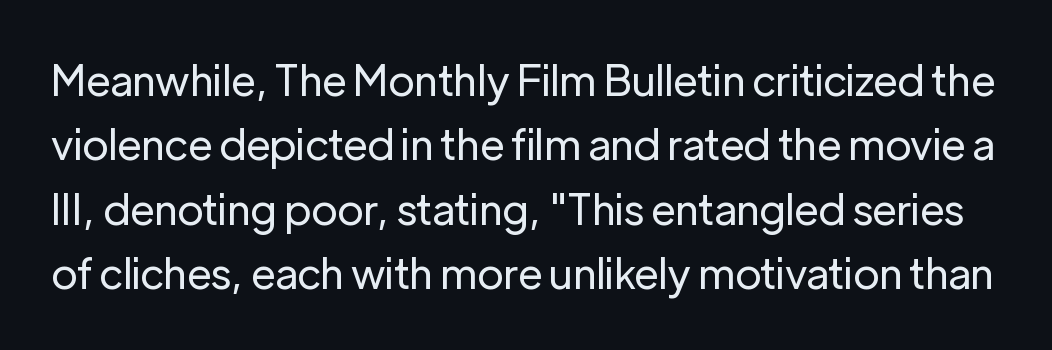
Q: Is the text bold? A: No.
Q: Is the text italic (slanted)? A: No, it is upright.
Q: Is the typeface a serif or a sans-serif typeface? A: Sans-serif.
Q: Is the text underlined? A: No.
Q: Is the spacing between letters normal or unusually wide? A: Normal.
Q: Is the spacing between lines tight, normal or loose? A: Normal.
Q: Width (condensed, normal, or wide)? A: Normal.
Q: Stroke contrast? A: Low.
Q: x-height? A: Medium.
Q: Monospaced? A: No.
